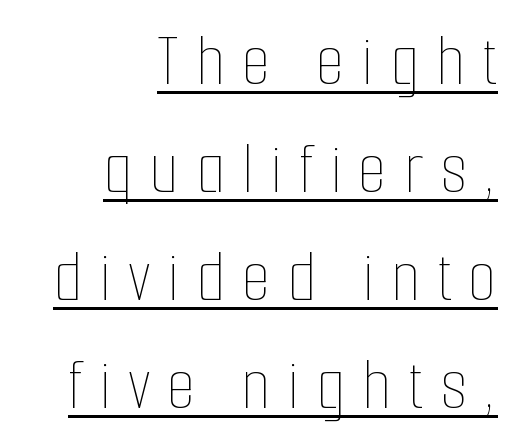
{"italic": "no", "bold": "no", "weight": "thin", "width": "condensed", "stroke_contrast": "low", "x_height": "medium", "monospaced": "no", "underline": "yes", "align": "right", "line_spacing": "normal", "line_spacing_ratio": 1.44, "letter_spacing": "wide", "letter_spacing_em": 0.22, "glyph_px": 75}
